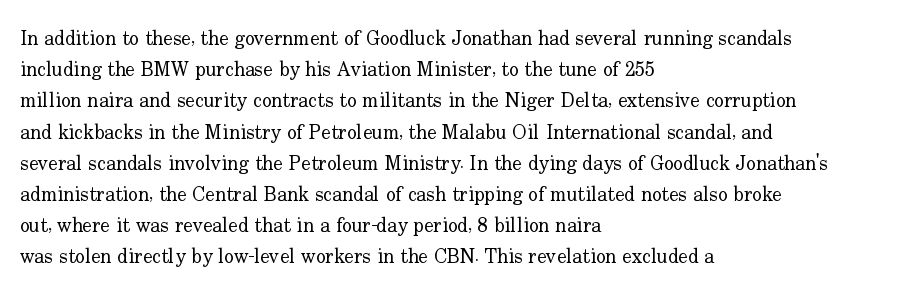
Q: Is the text bold? A: No.
Q: Is the text italic (slanted)? A: No, it is upright.
Q: Is the text underlined? A: No.
Q: How is the paragraph aligned? A: Left-aligned.
Q: Is the spacing between letters normal or unusually wide? A: Normal.
Q: Is the spacing between lines tight, normal or loose? A: Normal.
